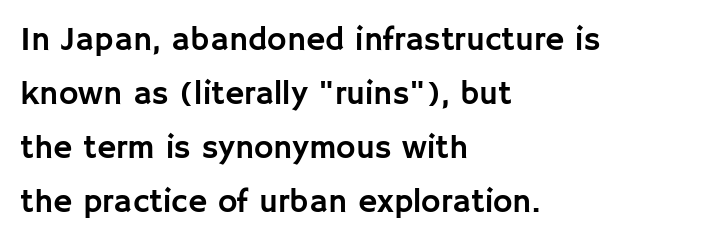
Q: Is the text italic (slanted)? A: No, it is upright.
Q: Is the typeface a serif or a sans-serif typeface? A: Sans-serif.
Q: Is the text underlined? A: No.
Q: How is the paragraph aligned? A: Left-aligned.
Q: Is the spacing between letters normal or unusually wide? A: Normal.
Q: Is the spacing between lines tight, normal or loose? A: Normal.
Q: Width (condensed, normal, or wide)? A: Normal.
Q: Stroke contrast? A: Low.
Q: x-height? A: Large.
Q: Monospaced? A: No.
